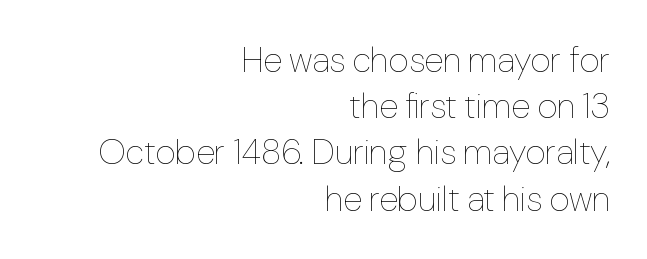
{"italic": "no", "bold": "no", "weight": "thin", "width": "normal", "stroke_contrast": "low", "x_height": "medium", "monospaced": "no", "underline": "no", "align": "right", "line_spacing": "normal", "line_spacing_ratio": 1.32, "letter_spacing": "normal", "letter_spacing_em": 0.0, "glyph_px": 35}
